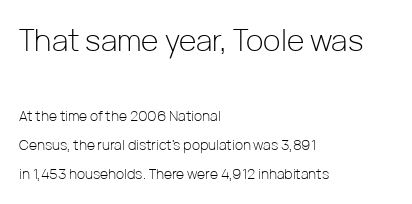
{"serif": "no", "italic": "no", "bold": "no", "weight": "light", "width": "normal", "stroke_contrast": "low", "x_height": "medium", "monospaced": "no", "underline": "no", "align": "left", "line_spacing": "loose", "line_spacing_ratio": 2.09, "letter_spacing": "normal", "letter_spacing_em": 0.0, "larger_block": "first", "size_ratio": 2.14, "glyph_px": 30}
